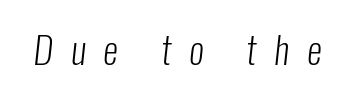
The image shows 38 px light, condensed sans-serif type; set unusually wide letter spacing (+0.47 em), not underlined; low stroke contrast and a medium x-height.
